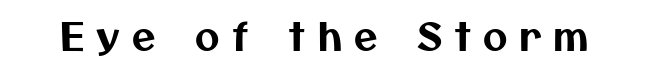
The face used here is a sans, in the tradition of grotesques and geometrics. Honestly, the letter spacing is so wide it's the main thing you notice. Looks like regular typesetting: each glyph gets only the width it needs. The baseline area is clear.
